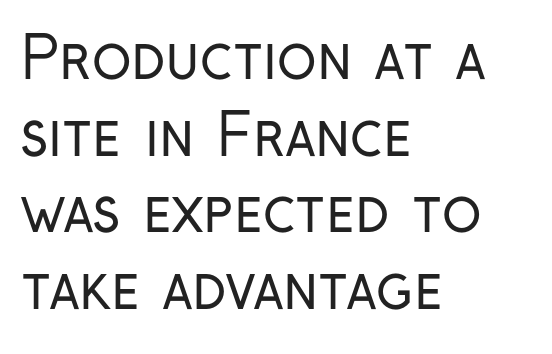
The image shows 58 px regular-weight, condensed sans-serif type, upright; set left-aligned, normal line spacing (1.32x), normal letter spacing, not underlined; low stroke contrast and a medium x-height.
